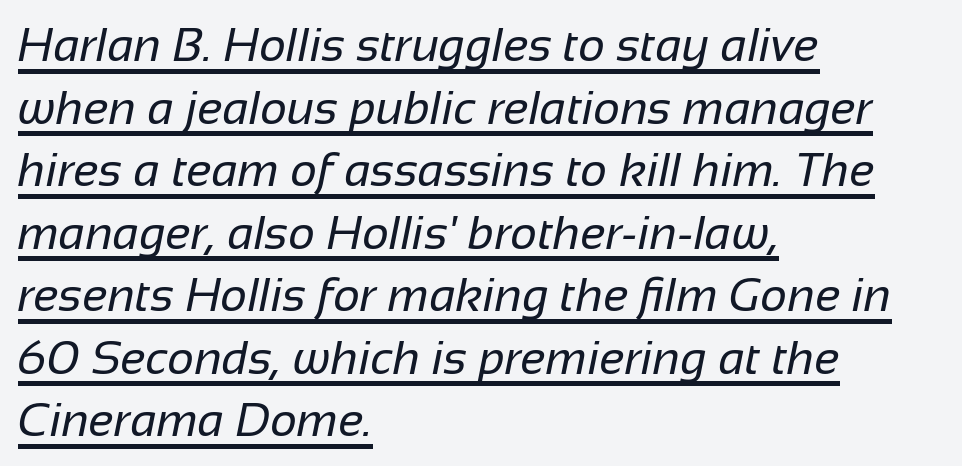
Q: Is the text bold? A: No.
Q: Is the typeface a serif or a sans-serif typeface? A: Sans-serif.
Q: Is the text underlined? A: Yes.
Q: How is the paragraph aligned? A: Left-aligned.
Q: Is the spacing between letters normal or unusually wide? A: Normal.
Q: Is the spacing between lines tight, normal or loose? A: Normal.
Q: Width (condensed, normal, or wide)? A: Normal.
Q: Stroke contrast? A: Low.
Q: x-height? A: Medium.
Q: Monospaced? A: No.
